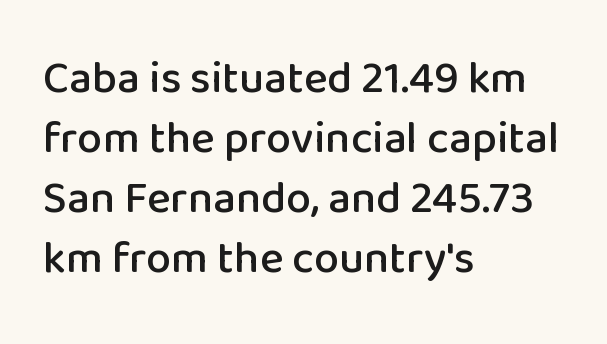
{"serif": "no", "italic": "no", "width": "normal", "stroke_contrast": "low", "x_height": "medium", "monospaced": "no", "underline": "no", "align": "left", "line_spacing": "normal", "line_spacing_ratio": 1.33, "letter_spacing": "normal", "letter_spacing_em": 0.0, "glyph_px": 45}
